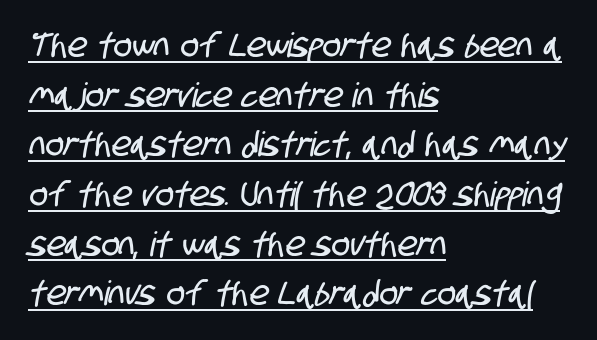
The letters advance in unequal steps, a hallmark of proportional type. Nothing unusual about the tracking: characters are spaced as the font intends. Rows of type keep a routine distance in the vertical direction. Examine the stroke ends and you'll find no serifs.
